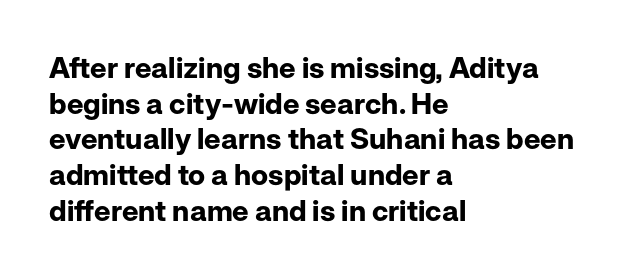
The image shows 29 px bold sans-serif type, upright; set left-aligned, line spacing 1.23x, normal letter spacing, not underlined; low stroke contrast and a medium x-height.
